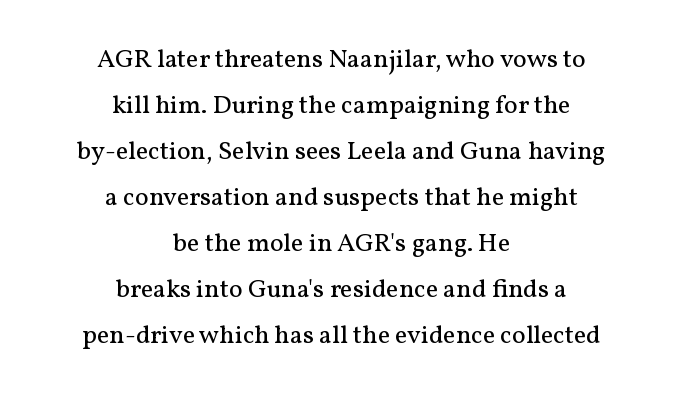
{"italic": "no", "bold": "no", "underline": "no", "align": "center", "line_spacing_ratio": 1.77, "letter_spacing": "normal", "letter_spacing_em": 0.0, "glyph_px": 26}
